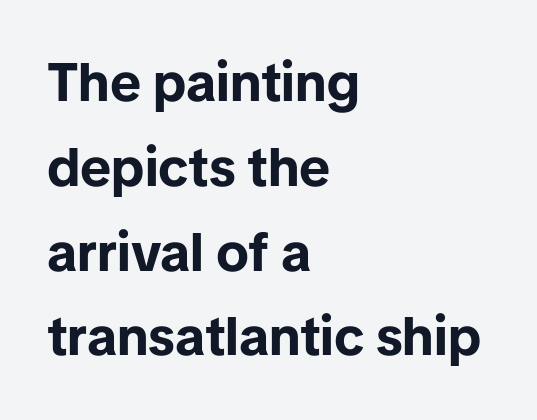
Notice how the stems are strictly vertical — no italics here. The lines sit at an ordinary, default distance from one another. Plenty of ink on the page — the face is bold. Line beginnings align vertically; line endings do not.
